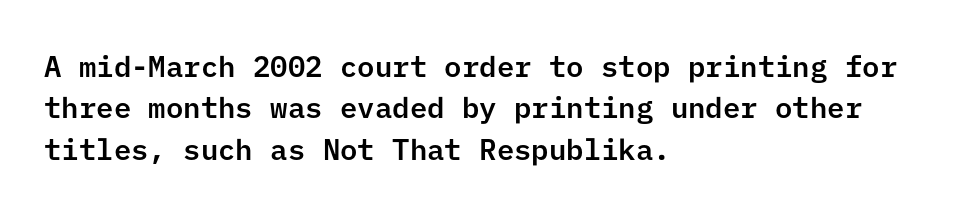
The image shows 29 px sans-serif type, upright; set left-aligned, normal line spacing (1.43x), normal letter spacing, not underlined; low stroke contrast and a medium x-height.
